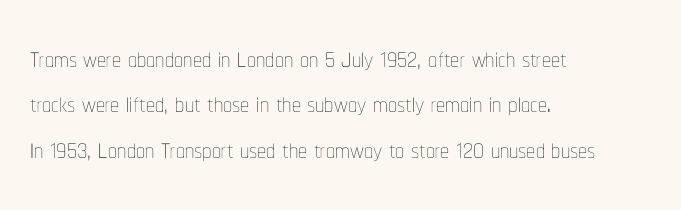
Rule under the text: the space is simply empty. Rows of type keep a routine distance in the vertical direction. There is no visible air inserted between adjacent glyphs. Quick note: not italic, upright. Stems and bowls with no extra thickness — not bold.
